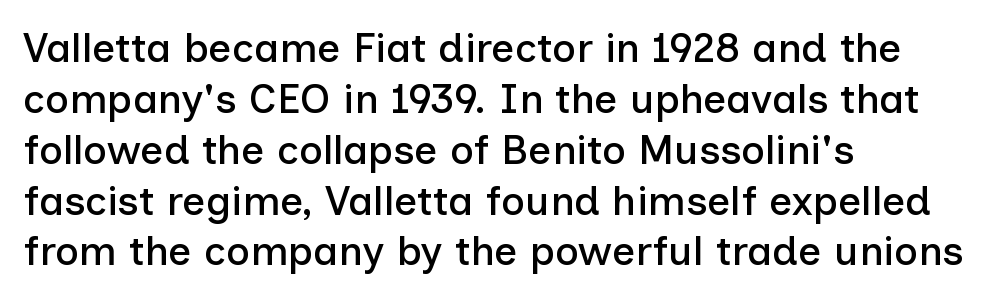
Just letters on the line, the space beneath them empty. A student would call this left alignment; a typographer would say flush left, rag right. Varying glyph widths throughout — classic text-font behaviour. Honestly, the letter spacing is just normal — you wouldn't notice it. The lettering stays uniformly vertical, giving the passage a roman look.
